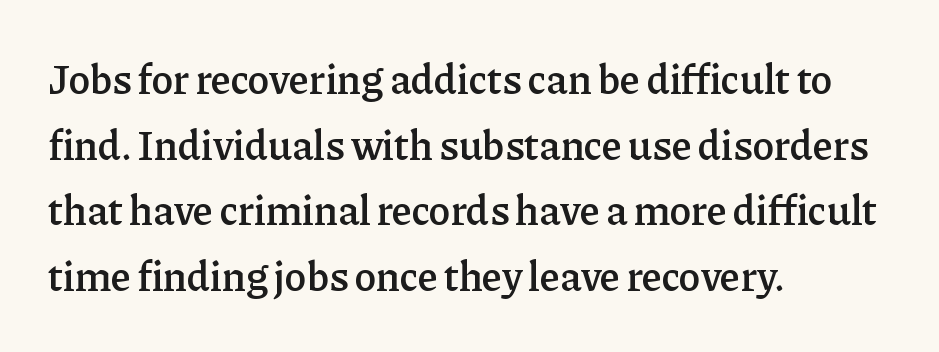
The image shows 41 px semibold serif type, upright; set left-aligned, normal line spacing (1.6x), normal letter spacing, not underlined; low stroke contrast and a medium x-height.
